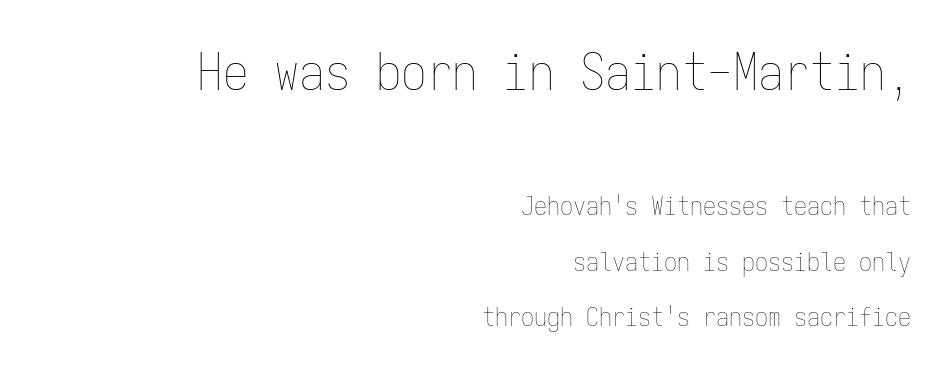
{"italic": "no", "bold": "no", "weight": "thin", "width": "condensed", "stroke_contrast": "low", "x_height": "medium", "monospaced": "yes", "underline": "no", "align": "right", "line_spacing": "loose", "line_spacing_ratio": 2.13, "letter_spacing": "normal", "letter_spacing_em": 0.0, "larger_block": "first", "size_ratio": 1.96, "glyph_px": 51}
